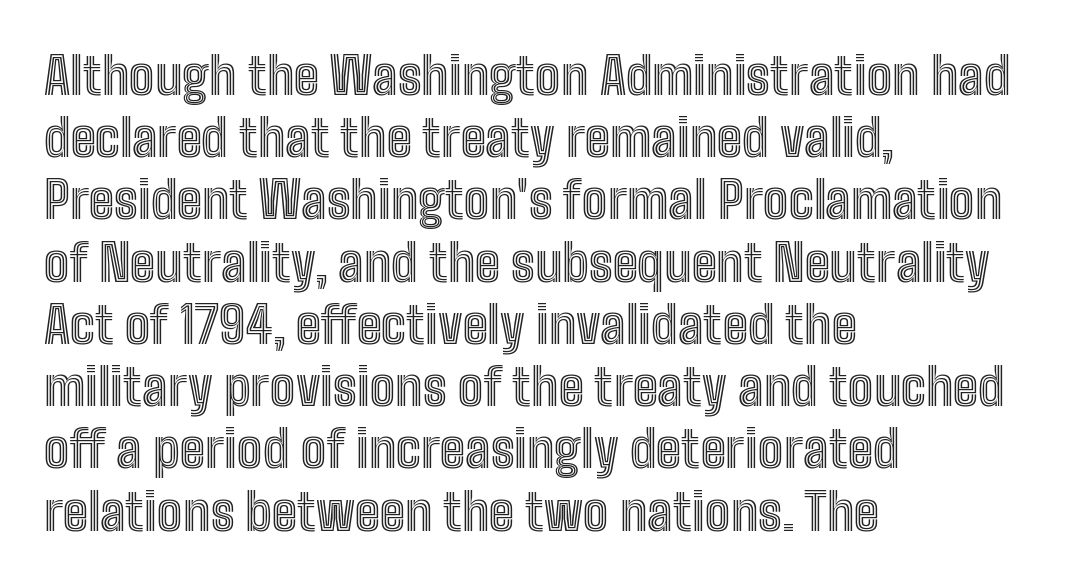
{"italic": "no", "width": "condensed", "x_height": "medium", "monospaced": "no", "underline": "no", "align": "left", "line_spacing_ratio": 1.22, "letter_spacing": "normal", "letter_spacing_em": 0.0, "glyph_px": 51}
